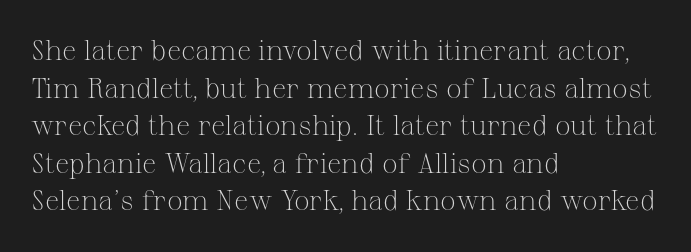
The image shows 28 px light serif type, upright; set left-aligned, normal line spacing (1.34x), normal letter spacing, not underlined; medium stroke contrast and a medium x-height.
